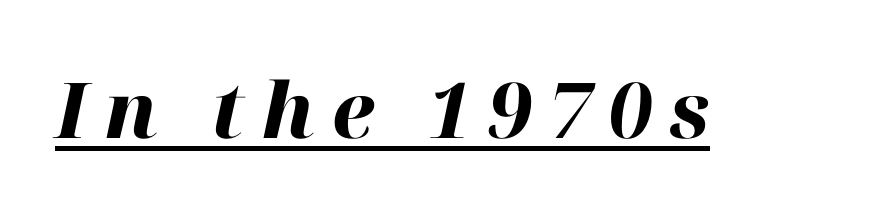
Q: Is the text bold? A: Yes.
Q: Is the text italic (slanted)? A: Yes, it leans right by about 12 degrees.
Q: Is the text underlined? A: Yes.
Q: Is the spacing between letters normal or unusually wide? A: Unusually wide.
Q: Width (condensed, normal, or wide)? A: Normal.
Q: Stroke contrast? A: High.
Q: x-height? A: Medium.
Q: Monospaced? A: No.
